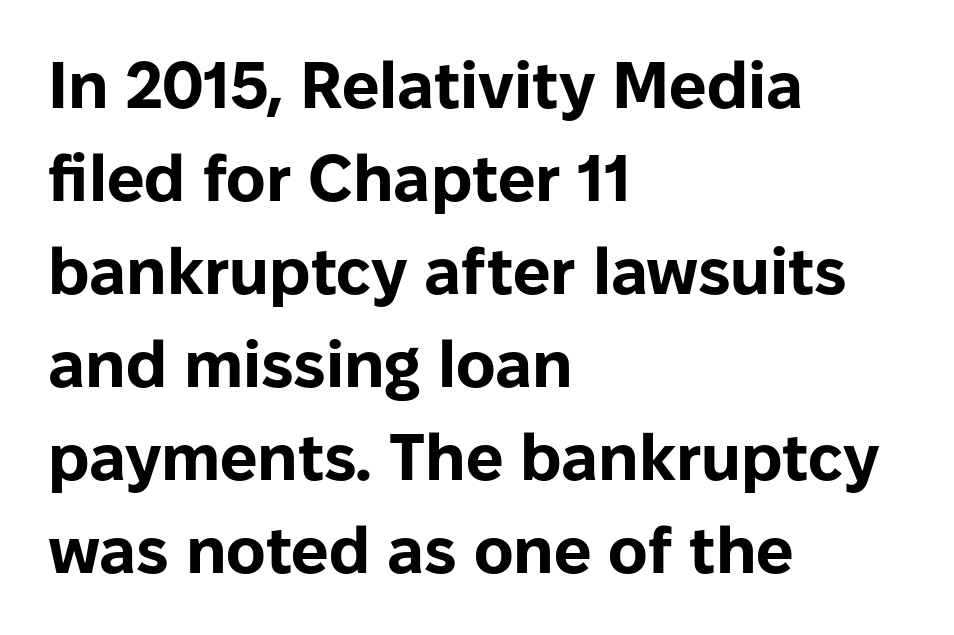
A sans-serif font was chosen for this passage. Posture: upright roman. Every letter is thick-stroked: bold, no question. Here the designer chose a conventional face with non-uniform glyph widths. Check under the words: just untouched page. Line starts are locked; line ends wander.
